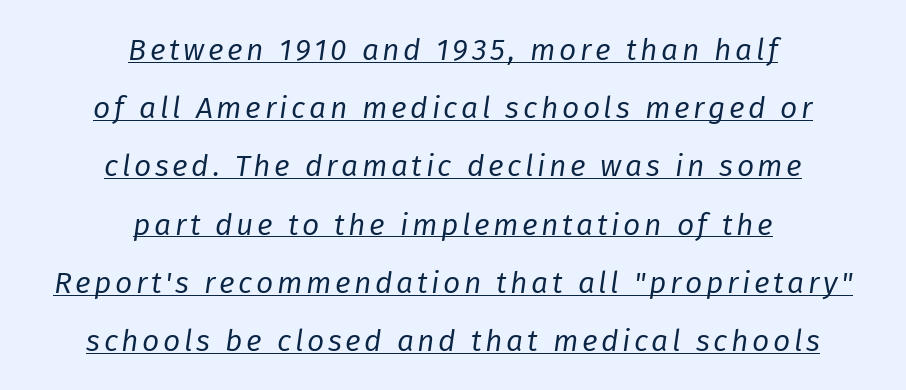
Line spacing here is loose. The paragraph shown floats in the horizontal middle. The passage shown is underscored from start to finish. This sample has the flowing, uneven cadence of proportional lettering. Emphasis-style slanted type is in use. The font sits on the lighter half of the weight spectrum, regular included.
